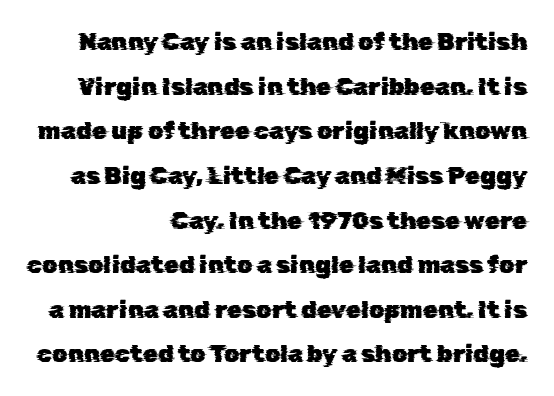
The image shows 24 px text type; set right-aligned, line spacing 1.86x, normal letter spacing, not underlined.
